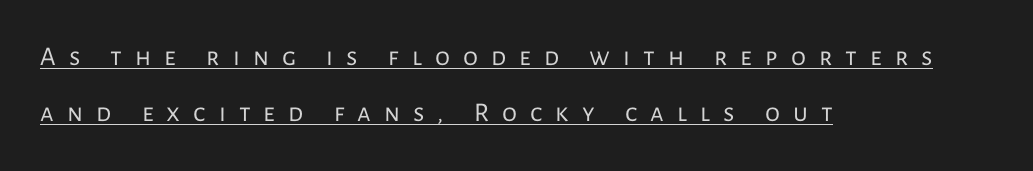
Q: Is the text bold? A: No.
Q: Is the text italic (slanted)? A: No, it is upright.
Q: Is the text underlined? A: Yes.
Q: How is the paragraph aligned? A: Left-aligned.
Q: Is the spacing between letters normal or unusually wide? A: Unusually wide.
Q: Is the spacing between lines tight, normal or loose? A: Loose.
